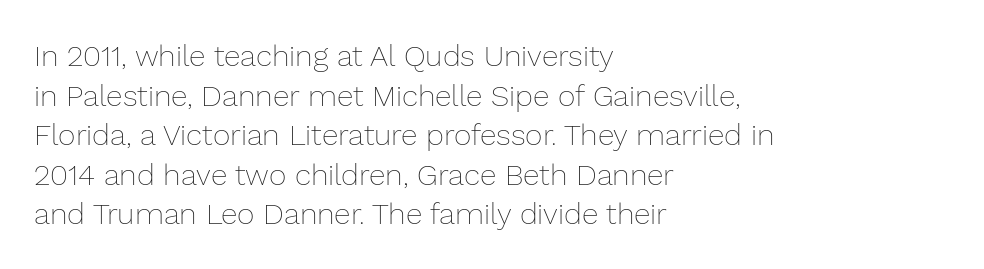
The image shows 30 px thin type, upright; set left-aligned, normal line spacing (1.32x), normal letter spacing, not underlined; low stroke contrast and a medium x-height.
